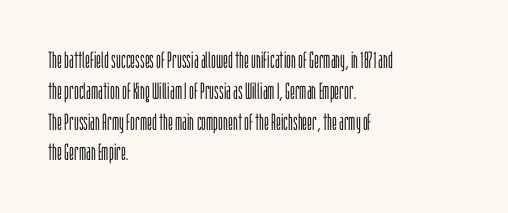
{"italic": "no", "bold": "no", "underline": "no", "align": "left", "line_spacing": "normal", "line_spacing_ratio": 1.34, "letter_spacing": "normal", "letter_spacing_em": 0.0, "glyph_px": 23}
